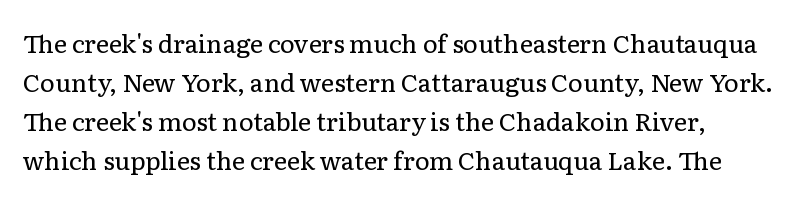
The image shows 25 px text type, upright; set normal line spacing (1.56x), normal letter spacing, not underlined.
